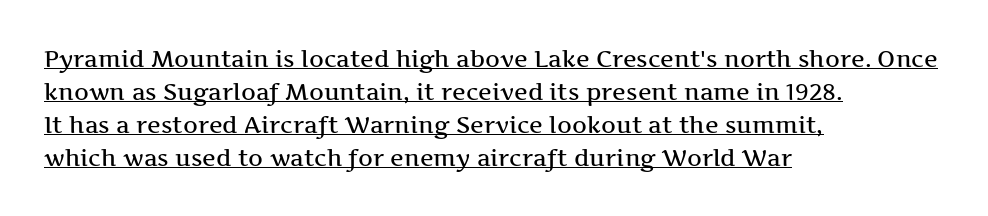
Q: Is the text italic (slanted)? A: No, it is upright.
Q: Is the text underlined? A: Yes.
Q: How is the paragraph aligned? A: Left-aligned.
Q: Is the spacing between letters normal or unusually wide? A: Normal.
Q: Is the spacing between lines tight, normal or loose? A: Normal.
